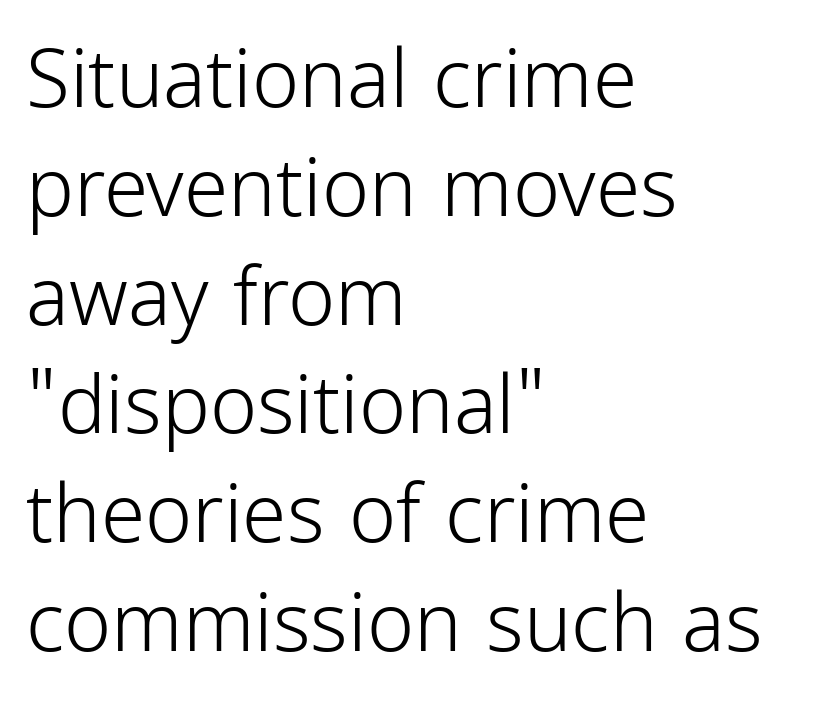
Has an underline been added? It has not. The passage shown is typed in a proportional face where columns would drift. Weight class: somewhere from thin through regular. The paragraph shown leans on its left margin. Rows of type keep a routine distance in the vertical direction. If you drew a line through each stem, it would be perfectly vertical.
